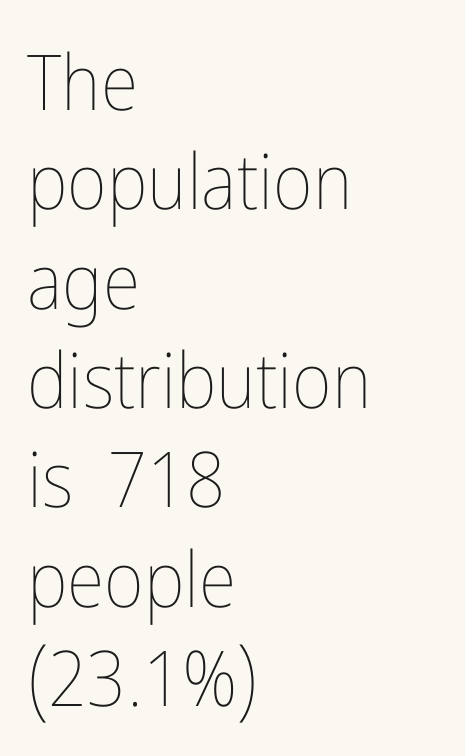
The image shows 77 px thin, condensed type, upright; set left-aligned, normal line spacing (1.29x), normal letter spacing, not underlined; low stroke contrast and a medium x-height.
